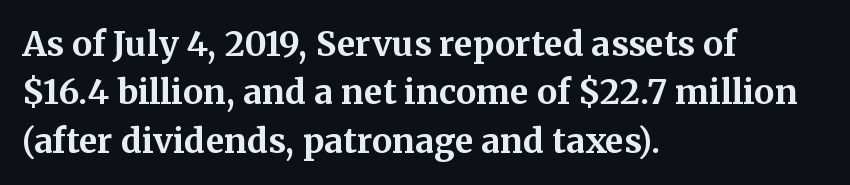
{"serif": "yes", "italic": "no", "bold": "yes", "weight": "bold", "width": "normal", "stroke_contrast": "medium", "x_height": "medium", "monospaced": "no", "underline": "no", "align": "left", "line_spacing": "normal", "line_spacing_ratio": 1.42, "letter_spacing": "normal", "letter_spacing_em": 0.0, "glyph_px": 34}
